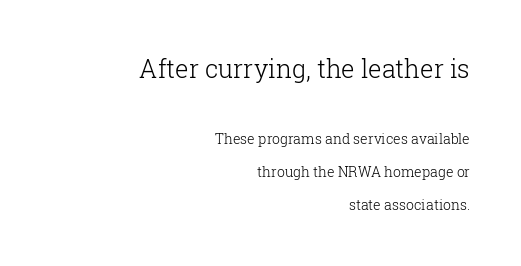
{"italic": "no", "bold": "no", "underline": "no", "align": "right", "line_spacing": "loose", "line_spacing_ratio": 2.34, "letter_spacing": "normal", "letter_spacing_em": 0.0, "larger_block": "first", "size_ratio": 1.79, "glyph_px": 25}
